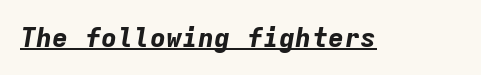
The image shows 27 px bold type, italic (leaning right); set normal letter spacing, underlined.
